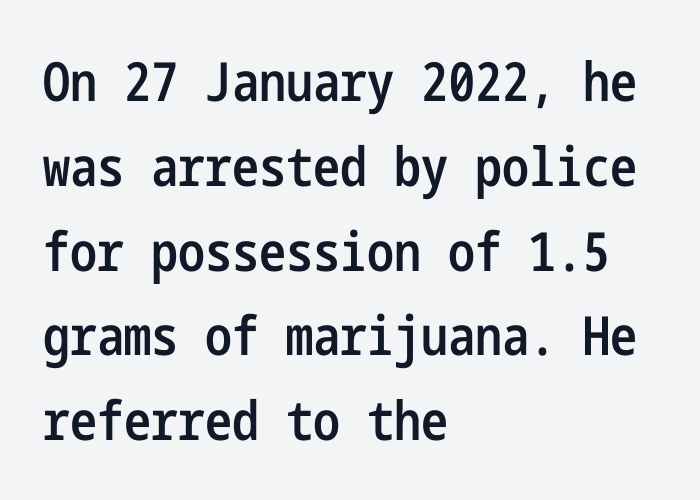
The image shows 54 px semibold, condensed sans-serif type, upright; set left-aligned, normal line spacing (1.57x), normal letter spacing, not underlined; low stroke contrast and a medium x-height.
